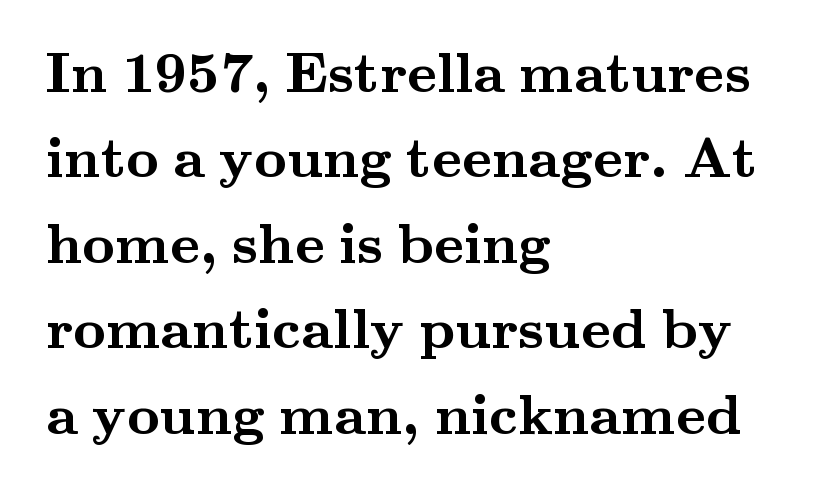
The image shows 57 px semibold, wide serif type, upright; set left-aligned, normal line spacing (1.5x), normal letter spacing, not underlined; medium stroke contrast and a small x-height.
